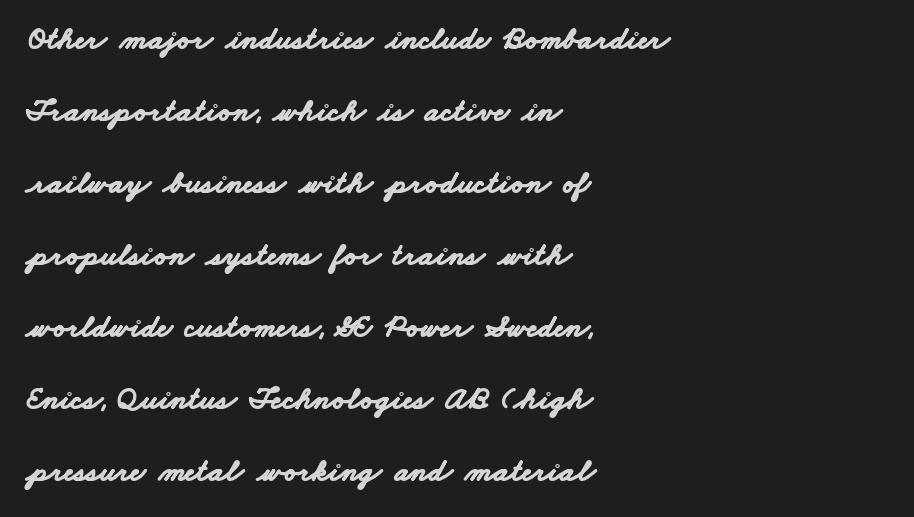
{"serif": "no", "bold": "yes", "weight": "bold", "width": "wide", "stroke_contrast": "low", "x_height": "small", "monospaced": "no", "underline": "no", "align": "left", "line_spacing": "loose", "line_spacing_ratio": 2.25, "letter_spacing": "normal", "letter_spacing_em": 0.0, "glyph_px": 32}
